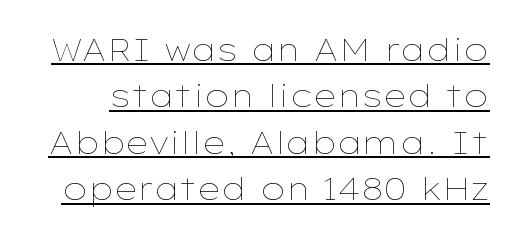
{"italic": "no", "bold": "no", "weight": "thin", "width": "wide", "stroke_contrast": "low", "x_height": "medium", "monospaced": "no", "underline": "yes", "line_spacing": "normal", "line_spacing_ratio": 1.5, "letter_spacing": "normal", "letter_spacing_em": 0.0, "glyph_px": 31}
